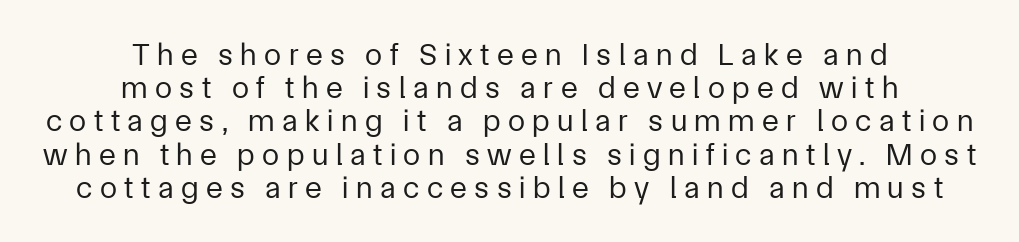
The image shows 31 px regular-weight sans-serif type, upright; set centered, tight line spacing (1.07x), unusually wide letter spacing (+0.24 em), not underlined; low stroke contrast and a medium x-height.
